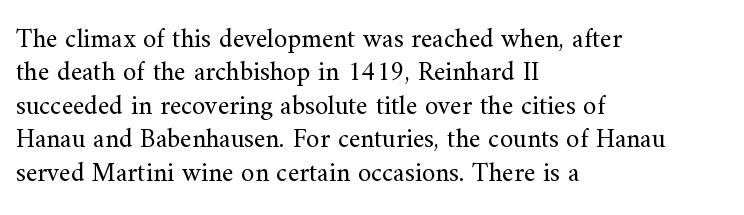
{"italic": "no", "bold": "no", "underline": "no", "align": "left", "line_spacing_ratio": 1.24, "letter_spacing": "normal", "letter_spacing_em": 0.0, "glyph_px": 27}
